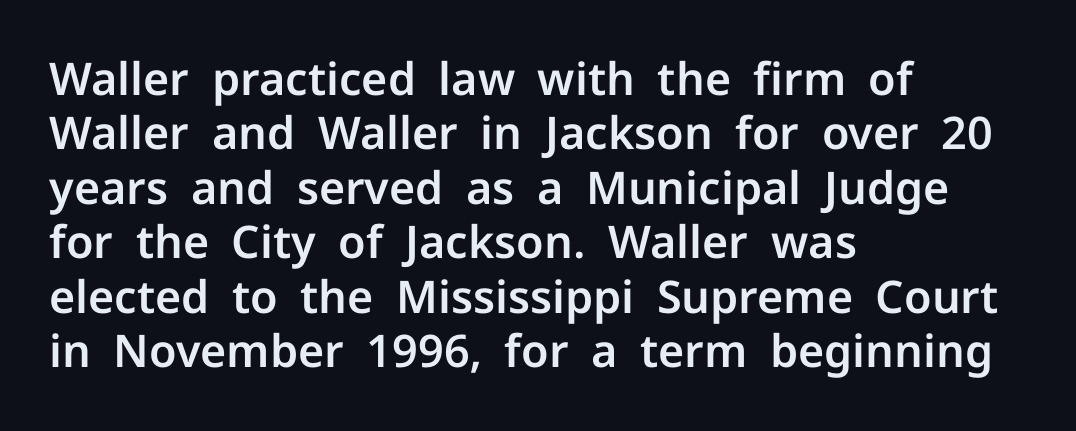
{"serif": "no", "italic": "no", "width": "normal", "stroke_contrast": "low", "x_height": "medium", "monospaced": "no", "underline": "no", "align": "left", "line_spacing_ratio": 1.21, "letter_spacing": "normal", "letter_spacing_em": 0.0, "glyph_px": 45}
